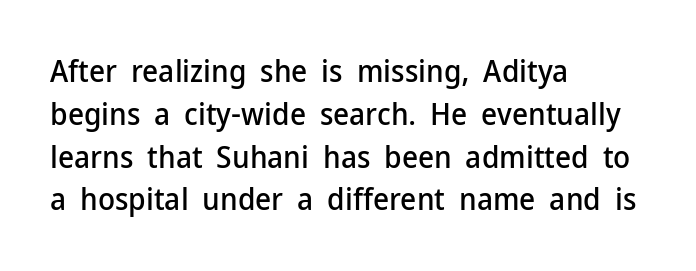
The lines sit at an ordinary, default distance from one another. Alignment: flush left. You could call the tracking neutral — neither tight nor loose. Every character sits straight up, as roman type does.
